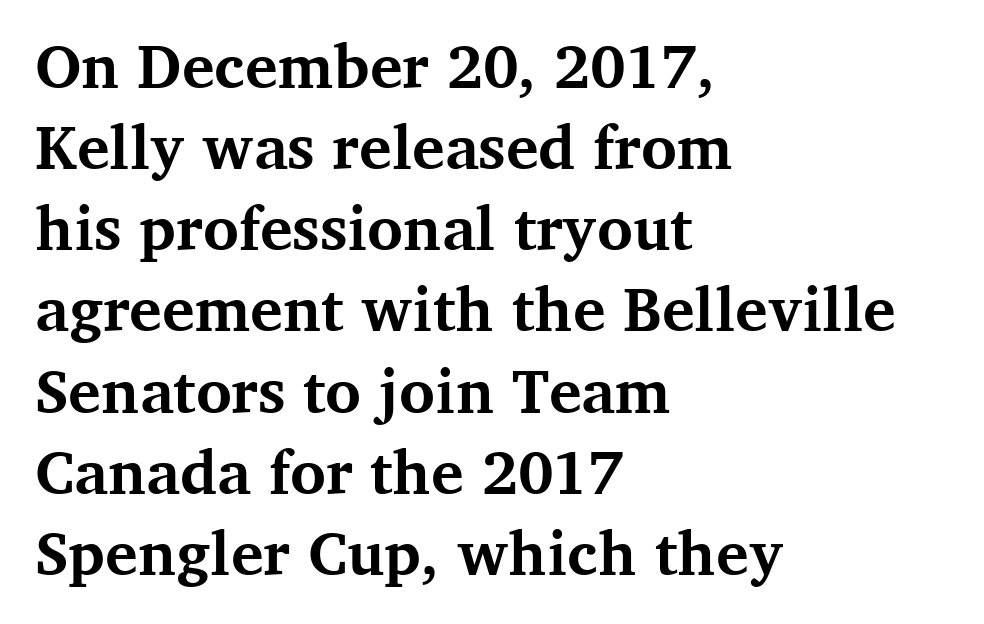
The image shows 61 px bold serif type, upright; set left-aligned, normal line spacing (1.33x), normal letter spacing, not underlined; medium stroke contrast and a medium x-height.
